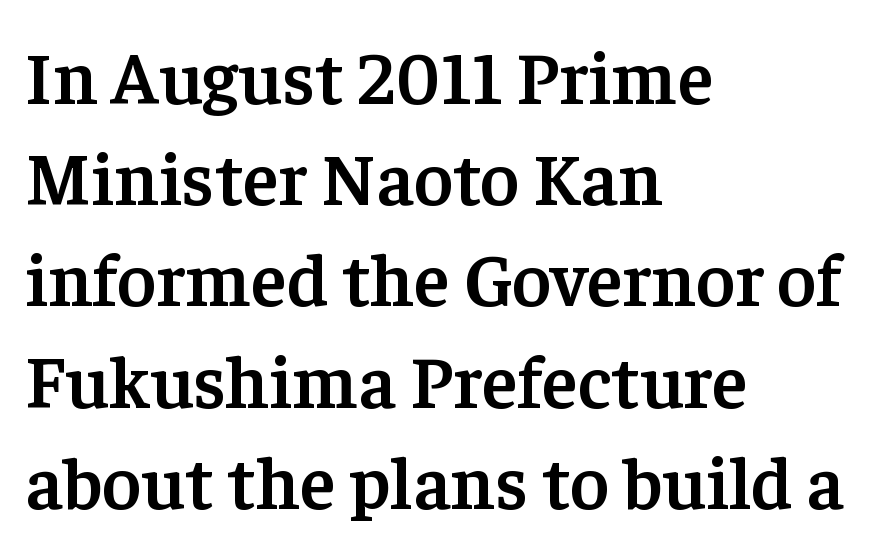
{"serif": "yes", "italic": "no", "bold": "semi", "weight": "semibold", "width": "normal", "stroke_contrast": "low", "x_height": "medium", "monospaced": "no", "underline": "no", "align": "left", "line_spacing": "normal", "line_spacing_ratio": 1.35, "letter_spacing": "normal", "letter_spacing_em": 0.0, "glyph_px": 75}
